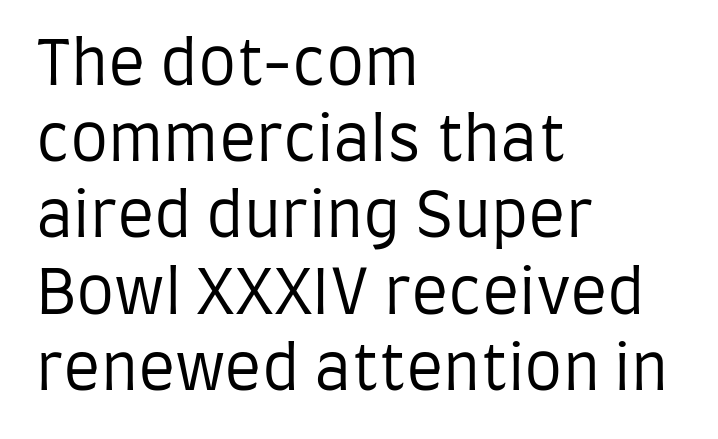
The passage shown is typed in a proportional face where columns would drift. The text was rendered using a sans face with plain stroke endings. Letters rest on an invisible, unmarked baseline. Weight: regular or lighter. The compositor pushed each line to the left boundary.
